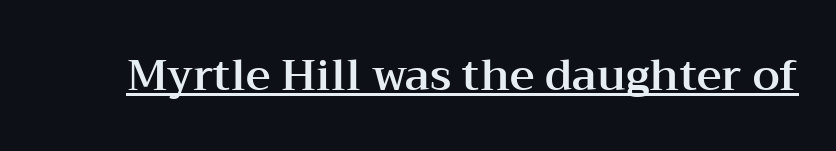
Q: Is the text italic (slanted)? A: No, it is upright.
Q: Is the typeface a serif or a sans-serif typeface? A: Serif.
Q: Is the text underlined? A: Yes.
Q: Is the spacing between letters normal or unusually wide? A: Normal.
Q: Width (condensed, normal, or wide)? A: Wide.
Q: Stroke contrast? A: Medium.
Q: x-height? A: Medium.
Q: Monospaced? A: No.
